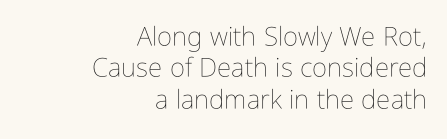
{"italic": "no", "bold": "no", "underline": "no", "align": "right", "line_spacing_ratio": 1.21, "letter_spacing": "normal", "letter_spacing_em": 0.0, "glyph_px": 26}
